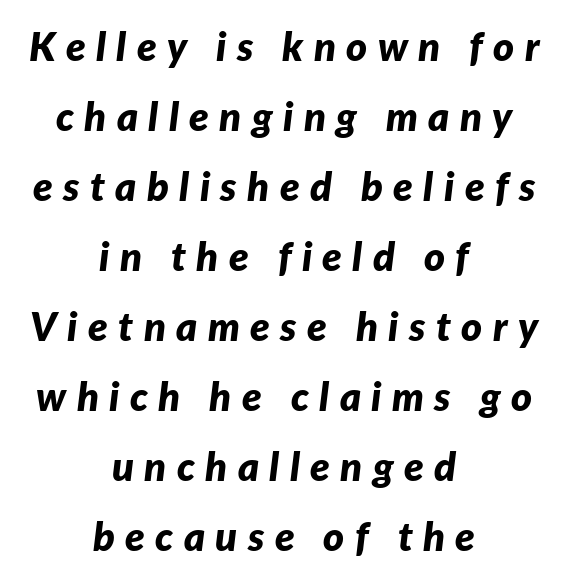
The image shows 40 px bold type, italic (leaning right); set centered, line spacing 1.75x, unusually wide letter spacing (+0.26 em), not underlined; low stroke contrast and a medium x-height.
